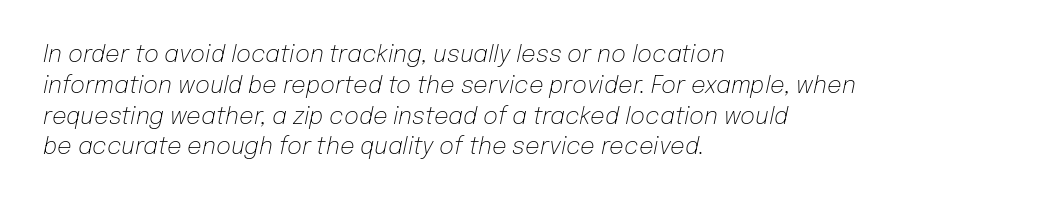
This rendering features lettering with no underline. Leading matches the norm, producing a regular column. The font is comparable to plain body text, perhaps lighter. The lines in this sample share a left origin and differ only in where they stop. If you drew a line through each stem, it would be angled. Tracking here is standard; glyphs follow each other at the usual distance.
